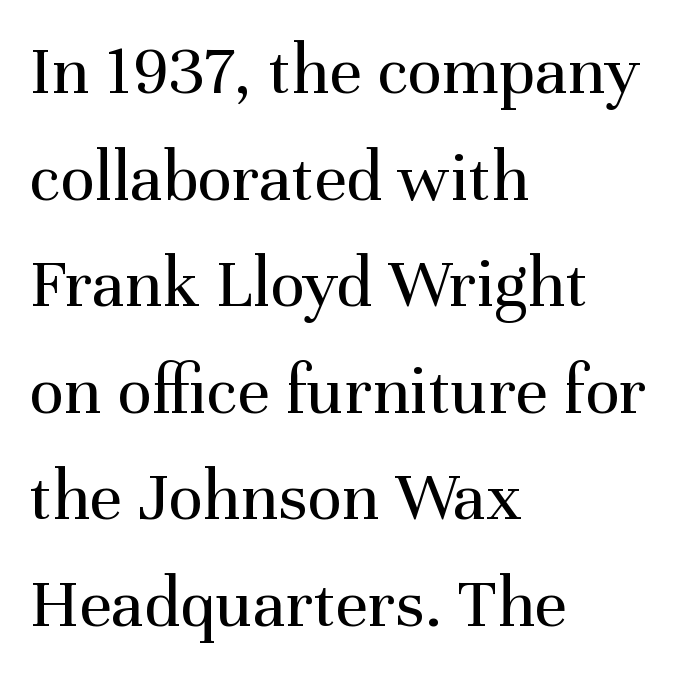
The image shows 72 px regular-weight serif type, upright; set left-aligned, normal line spacing (1.48x), normal letter spacing, not underlined; medium stroke contrast and a medium x-height.
